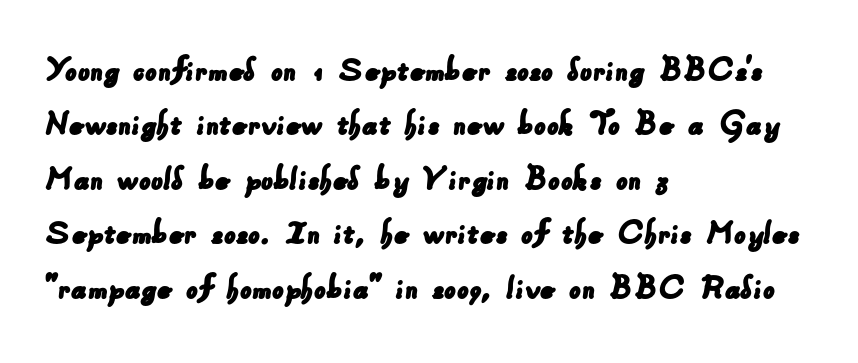
Compared with typical body copy, the letter spacing here is the same. Letterform terminals end flat and unadorned throughout the passage. Think of a printed novel: that variable character pitch is what you see here. Line starts are locked; line ends wander. Summary of vertical rhythm: regular, with standard interline spacing. No word sits above an underline.
